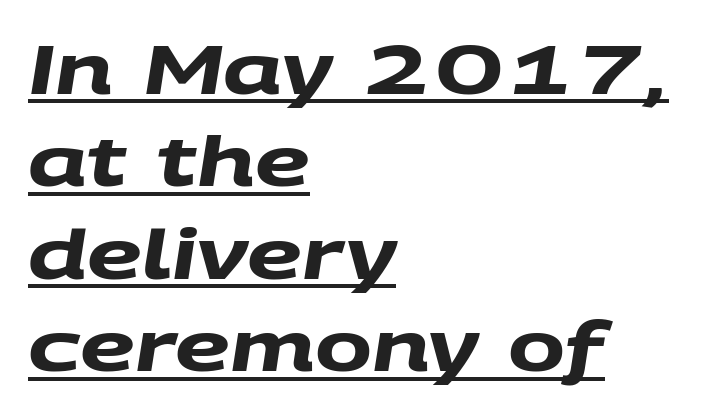
Q: Is the text bold? A: Yes.
Q: Is the typeface a serif or a sans-serif typeface? A: Sans-serif.
Q: Is the text underlined? A: Yes.
Q: How is the paragraph aligned? A: Left-aligned.
Q: Is the spacing between letters normal or unusually wide? A: Normal.
Q: Is the spacing between lines tight, normal or loose? A: Normal.
Q: Width (condensed, normal, or wide)? A: Wide.
Q: Stroke contrast? A: Medium.
Q: x-height? A: Large.
Q: Monospaced? A: No.
